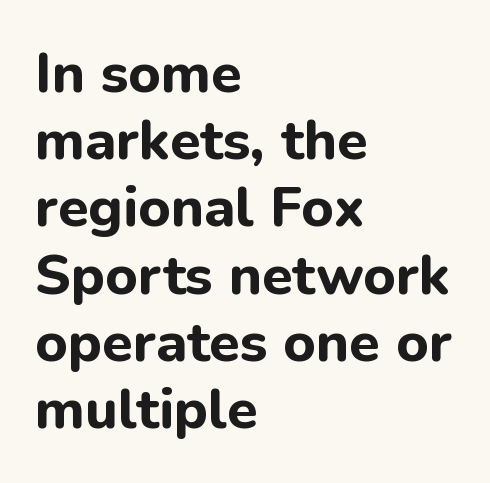
Q: Is the text bold? A: Yes.
Q: Is the text italic (slanted)? A: No, it is upright.
Q: Is the typeface a serif or a sans-serif typeface? A: Sans-serif.
Q: Is the text underlined? A: No.
Q: How is the paragraph aligned? A: Left-aligned.
Q: Is the spacing between letters normal or unusually wide? A: Normal.
Q: Width (condensed, normal, or wide)? A: Normal.
Q: Stroke contrast? A: Low.
Q: x-height? A: Medium.
Q: Monospaced? A: No.
